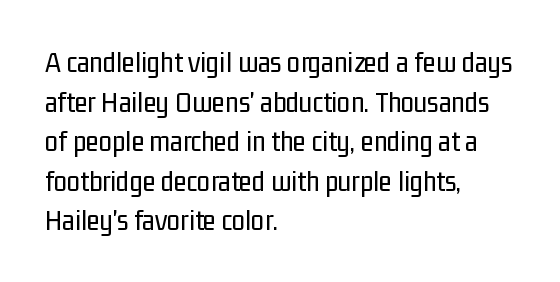
Q: Is the text bold? A: No.
Q: Is the text italic (slanted)? A: No, it is upright.
Q: Is the typeface a serif or a sans-serif typeface? A: Sans-serif.
Q: Is the text underlined? A: No.
Q: How is the paragraph aligned? A: Left-aligned.
Q: Is the spacing between letters normal or unusually wide? A: Normal.
Q: Is the spacing between lines tight, normal or loose? A: Normal.
Q: Width (condensed, normal, or wide)? A: Condensed.
Q: Stroke contrast? A: Low.
Q: x-height? A: Medium.
Q: Monospaced? A: No.
